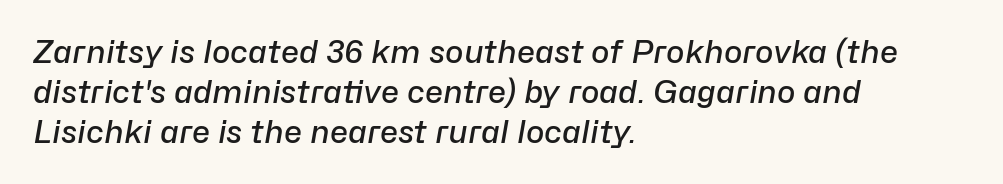
Rows of type keep a routine distance in the vertical direction. As a designer I'd log this as weight 600, semibold. Just letters on the line, the space beneath them empty. You can tell it's italic because the verticals aren't actually vertical.
